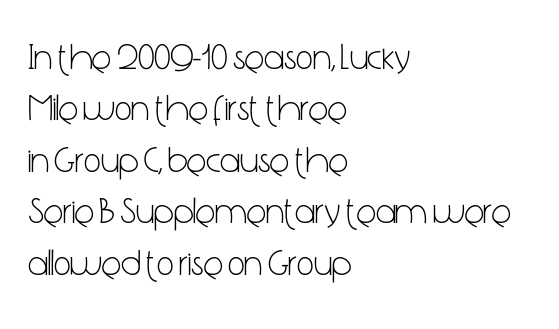
The image shows 37 px light, condensed sans-serif type, upright; set left-aligned, normal line spacing (1.39x), normal letter spacing, not underlined; low stroke contrast and a medium x-height.
